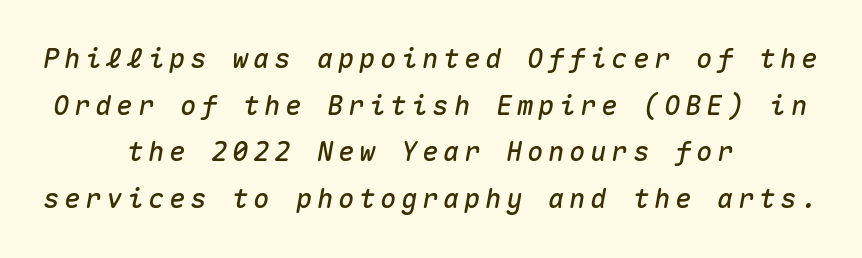
The image shows 27 px text type, italic (leaning right); set centered, line spacing 1.73x, not underlined.
